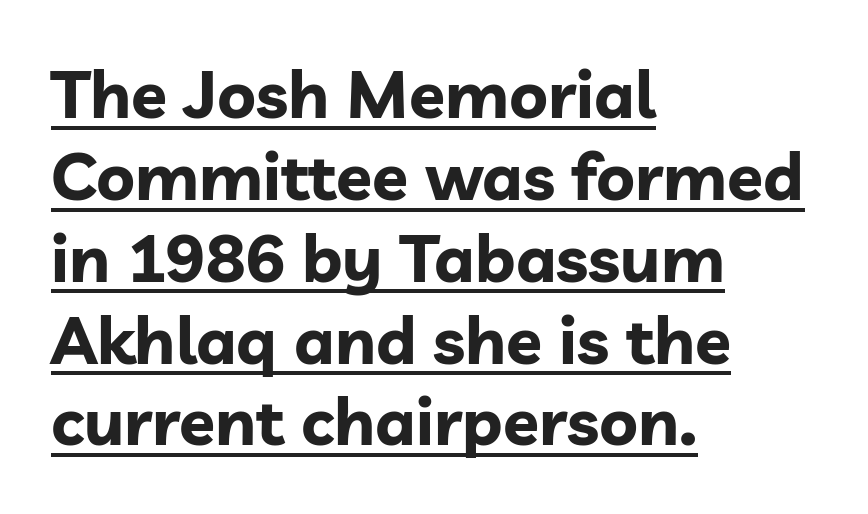
{"serif": "no", "italic": "no", "bold": "yes", "weight": "bold", "width": "normal", "stroke_contrast": "low", "x_height": "medium", "monospaced": "no", "underline": "yes", "align": "left", "line_spacing_ratio": 1.24, "letter_spacing": "normal", "letter_spacing_em": 0.0, "glyph_px": 66}
